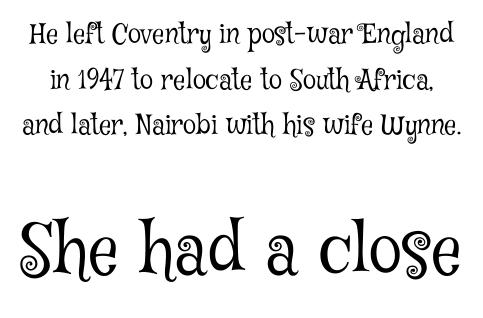
The words here are not underlined. Ascenders rise straight up at ninety degrees. The letters advance in unequal steps, a hallmark of proportional type. The type family on display is of the serif kind. No extra tracking has been applied to these lines. The later block is typeset at a bigger size than the earlier block.
